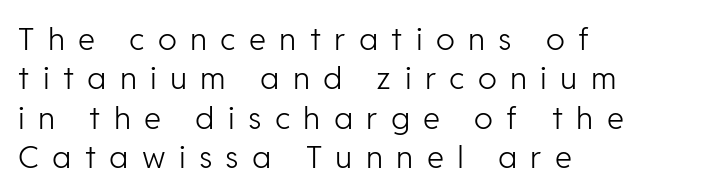
{"serif": "no", "italic": "no", "bold": "no", "weight": "light", "width": "normal", "stroke_contrast": "low", "x_height": "medium", "monospaced": "no", "underline": "no", "align": "left", "line_spacing": "normal", "line_spacing_ratio": 1.27, "letter_spacing": "wide", "letter_spacing_em": 0.43, "glyph_px": 31}
